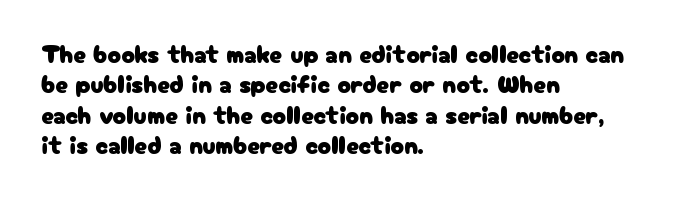
The typography opts for an upright posture over an oblique one. The letterforms sit shoulder to shoulder at normal distance. Compared with a centered layout, this one pins lines to the left instead. Descenders are the only things crossing below the line.
